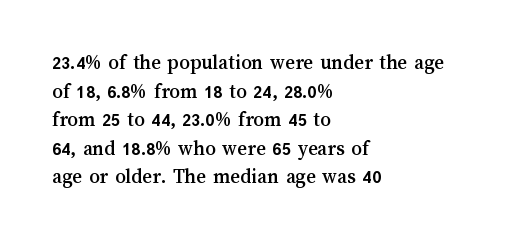
The rendering keeps characters at their native spacing. Does the lettering tilt? It doesn't — this is upright. Descender tails drop into unmarked territory. The lines sit at an ordinary, default distance from one another. One-word summary of the alignment: left.
